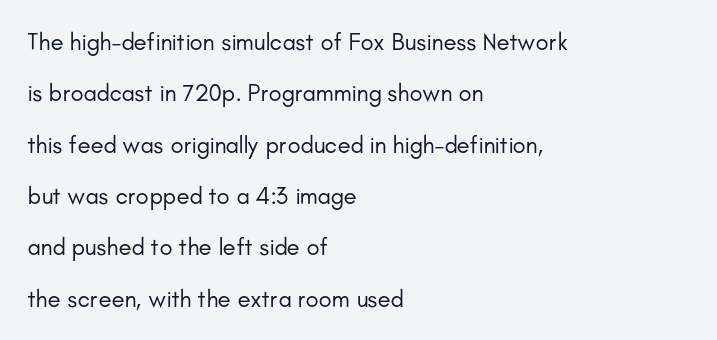
Line spacing here is loose. Teacher's note: observe the even left margin — that is flush-left alignment. This reads as an unemphasized weight, regular at the heaviest. Descenders hang freely into open space. Do the letters lean? They stand straight. Does extra space separate the letters? No, they use regular spacing.
